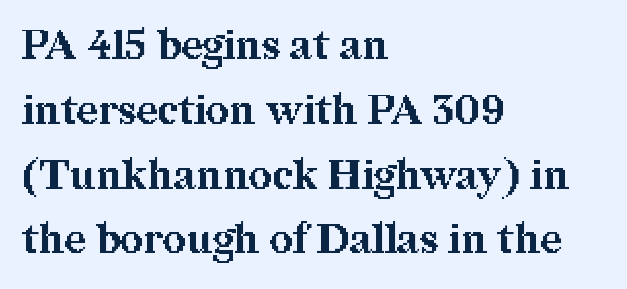
Q: Is the text bold? A: Yes.
Q: Is the text italic (slanted)? A: No, it is upright.
Q: Is the typeface a serif or a sans-serif typeface? A: Serif.
Q: Is the text underlined? A: No.
Q: How is the paragraph aligned? A: Left-aligned.
Q: Is the spacing between letters normal or unusually wide? A: Normal.
Q: Is the spacing between lines tight, normal or loose? A: Normal.
Q: Width (condensed, normal, or wide)? A: Normal.
Q: Stroke contrast? A: Medium.
Q: x-height? A: Medium.
Q: Monospaced? A: No.
